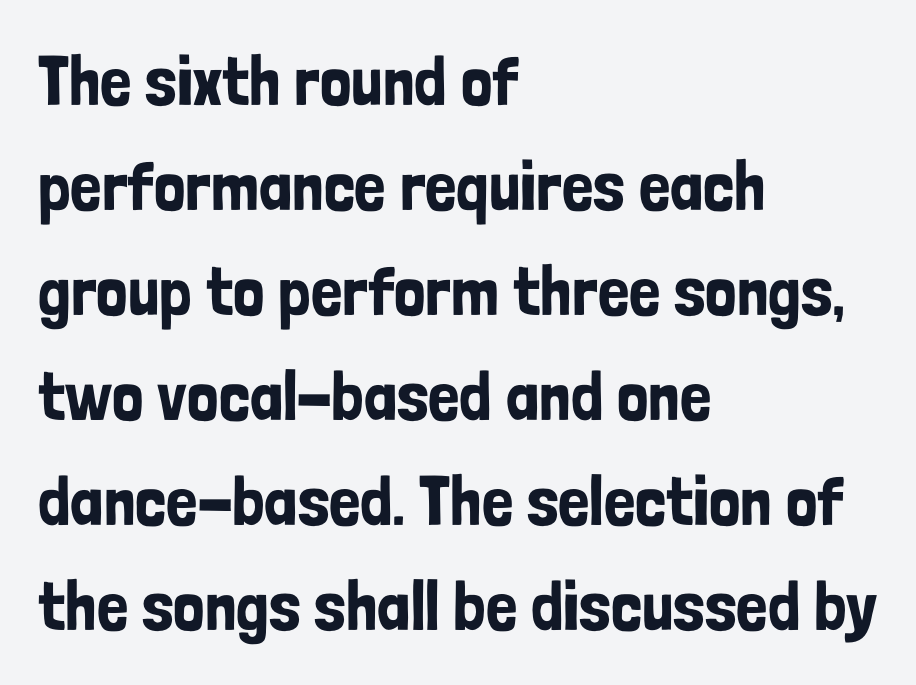
Quick note: underline off. You could not count columns in this text — the font is proportionally spaced. All the whitespace from short lines collects on the right. The passage shown is typeset with a sans-serif family. If you drew a line through each stem, it would be perfectly vertical.
